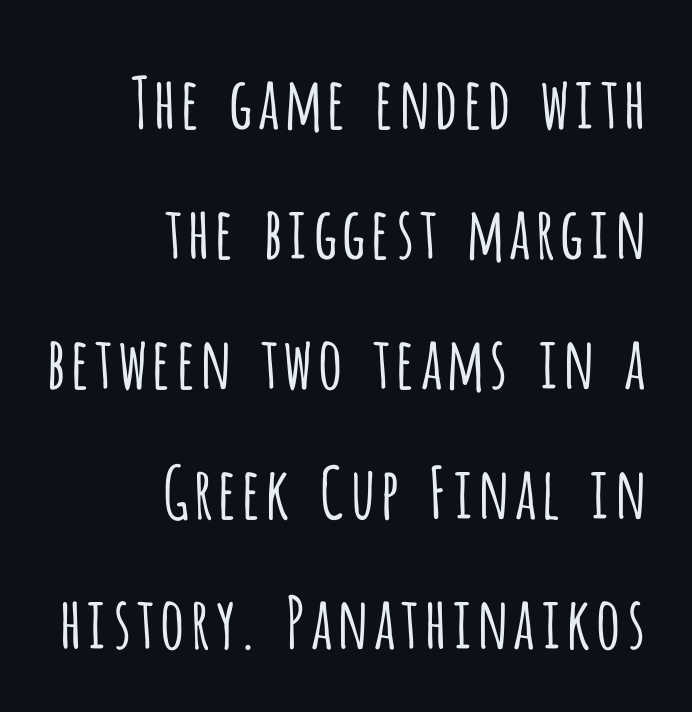
{"serif": "no", "italic": "no", "bold": "no", "weight": "light", "width": "condensed", "stroke_contrast": "low", "x_height": "large", "monospaced": "no", "underline": "no", "align": "right", "line_spacing_ratio": 1.83, "letter_spacing": "normal", "letter_spacing_em": 0.0, "glyph_px": 71}
